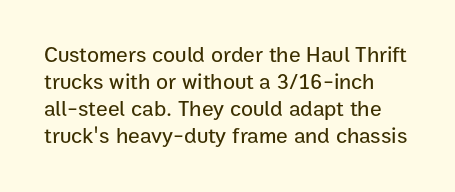
The gaps between neighbouring characters are ordinary and unremarkable. Is there any slant? The stems are plumb. Lines of text with bare space underneath.
